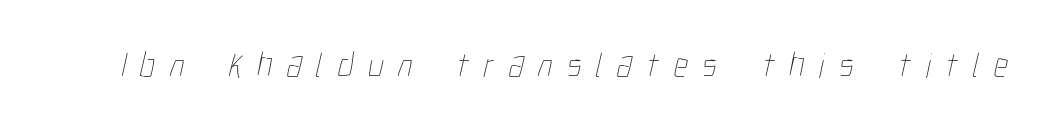
Each letter keeps its own natural width here, so spacing adapts to shape. Descender tails drop into unmarked territory. The font is comparable to plain body text, perhaps lighter. In terms of letterspacing, this is a distinctly airy, spread setting.
